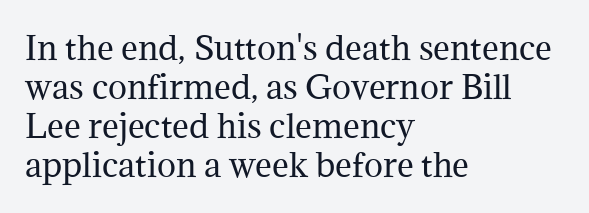
{"serif": "yes", "italic": "no", "bold": "no", "weight": "regular", "width": "normal", "stroke_contrast": "medium", "x_height": "medium", "monospaced": "no", "underline": "no", "align": "left", "line_spacing_ratio": 1.22, "letter_spacing": "normal", "letter_spacing_em": 0.0, "glyph_px": 32}
